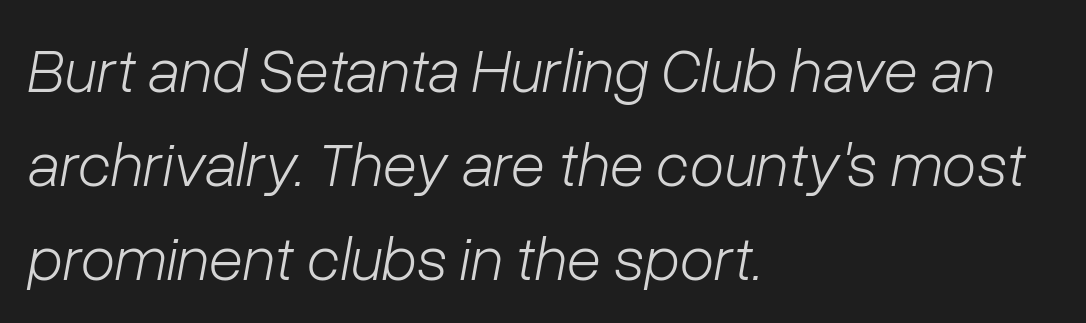
The passage shown is not underscored anywhere. A classic flush-left, rag-right setting is used for this passage. Tall strokes in this sample are angled rather than plumb. One glance says typical: line gaps are just what's usual. Is this a fixed-width face? No — the glyphs have proportional, varying widths. Nothing heavy about these letters — not bold at all.
